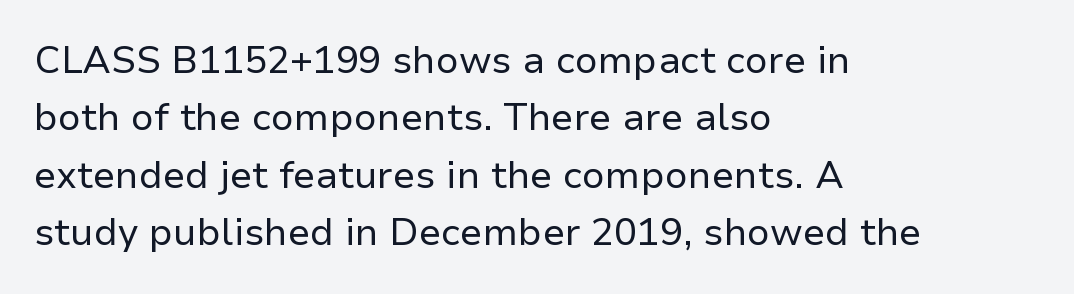
{"serif": "no", "italic": "no", "bold": "no", "weight": "regular", "width": "normal", "stroke_contrast": "low", "x_height": "medium", "monospaced": "no", "underline": "no", "align": "left", "line_spacing": "normal", "line_spacing_ratio": 1.51, "letter_spacing": "normal", "letter_spacing_em": 0.0, "glyph_px": 38}
